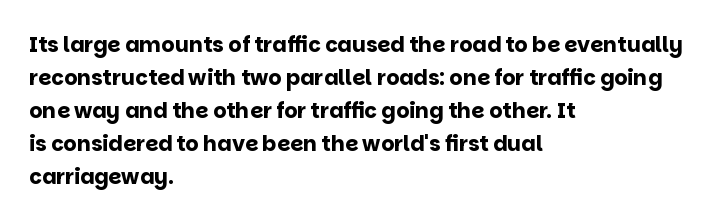
The sample has been set heavy, in full bold. Any mark beneath the type? The region is blank. The ragged edge is on the right, which tells us the setting is flush left. This sample uses plain, unmodified letter spacing. Posture: vertical. Does the leading feel generous? No, just average.
